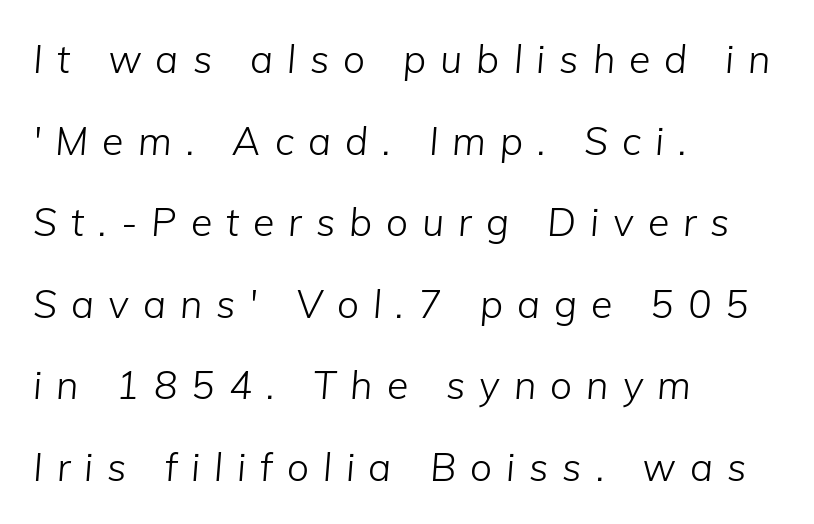
Q: Is the text bold? A: No.
Q: Is the text italic (slanted)? A: Yes, it leans right by about 5 degrees.
Q: Is the text underlined? A: No.
Q: How is the paragraph aligned? A: Left-aligned.
Q: Is the spacing between letters normal or unusually wide? A: Unusually wide.
Q: Is the spacing between lines tight, normal or loose? A: Loose.
Q: Width (condensed, normal, or wide)? A: Normal.
Q: Stroke contrast? A: Low.
Q: x-height? A: Medium.
Q: Monospaced? A: No.
